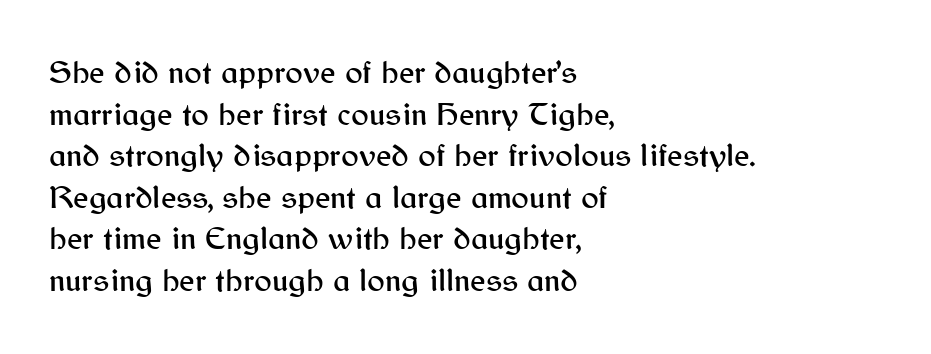
The space beneath each line is pristine and unruled. This rendering leaves character spacing at its baseline value. Ascenders rise straight up at ninety degrees. This is sans-serif lettering, the kind often seen on screens and signage. These lines are rendered in a variable-pitch font.
